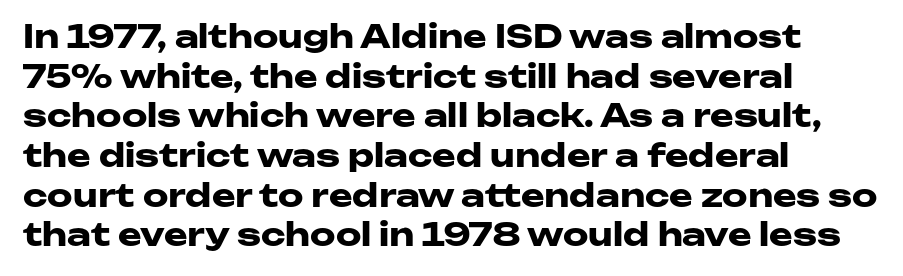
The image shows 32 px heavy, wide sans-serif type, upright; set left-aligned, line spacing 1.24x, normal letter spacing, not underlined; low stroke contrast and a medium x-height.
